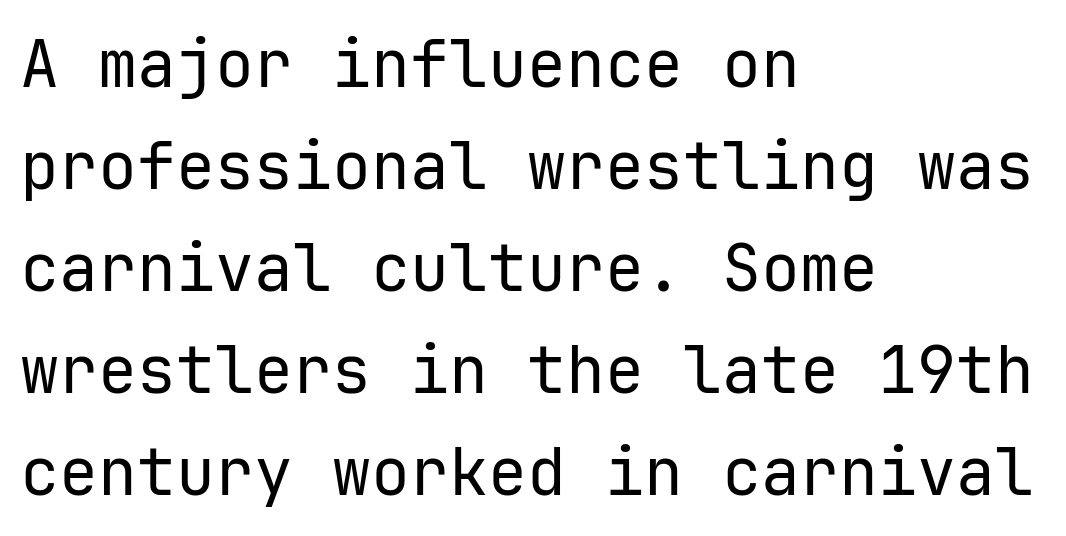
{"serif": "no", "italic": "no", "bold": "no", "weight": "regular", "width": "normal", "stroke_contrast": "low", "x_height": "medium", "monospaced": "yes", "underline": "no", "align": "left", "line_spacing": "normal", "line_spacing_ratio": 1.57, "letter_spacing": "normal", "letter_spacing_em": 0.0, "glyph_px": 65}
